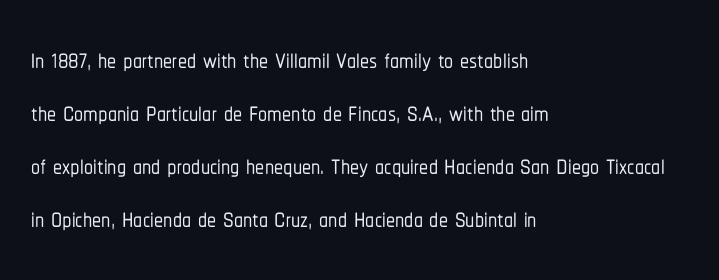
Q: Is the text italic (slanted)? A: No, it is upright.
Q: Is the typeface a serif or a sans-serif typeface? A: Sans-serif.
Q: Is the text underlined? A: No.
Q: How is the paragraph aligned? A: Left-aligned.
Q: Is the spacing between letters normal or unusually wide? A: Normal.
Q: Is the spacing between lines tight, normal or loose? A: Normal.
Q: Width (condensed, normal, or wide)? A: Condensed.
Q: Stroke contrast? A: Low.
Q: x-height? A: Medium.
Q: Monospaced? A: No.
